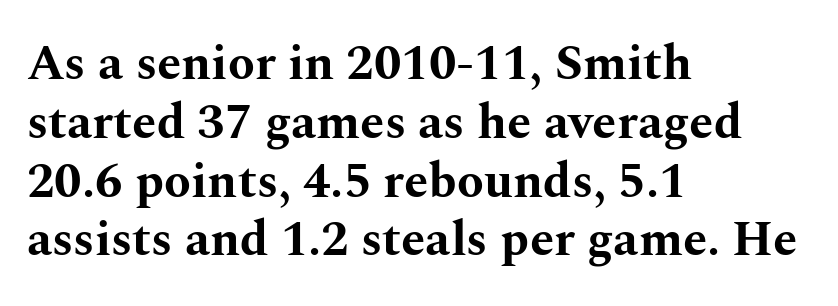
The image shows 49 px bold, wide serif type, upright; set left-aligned, line spacing 1.2x, normal letter spacing, not underlined; medium stroke contrast and a medium x-height.
